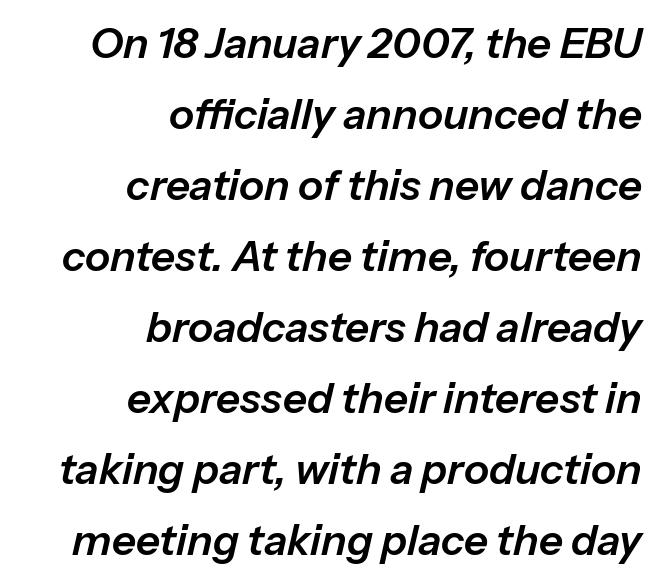
The image shows 42 px text type, italic (leaning right); set right-aligned, normal line spacing (1.69x), normal letter spacing, not underlined; low stroke contrast and a medium x-height.
